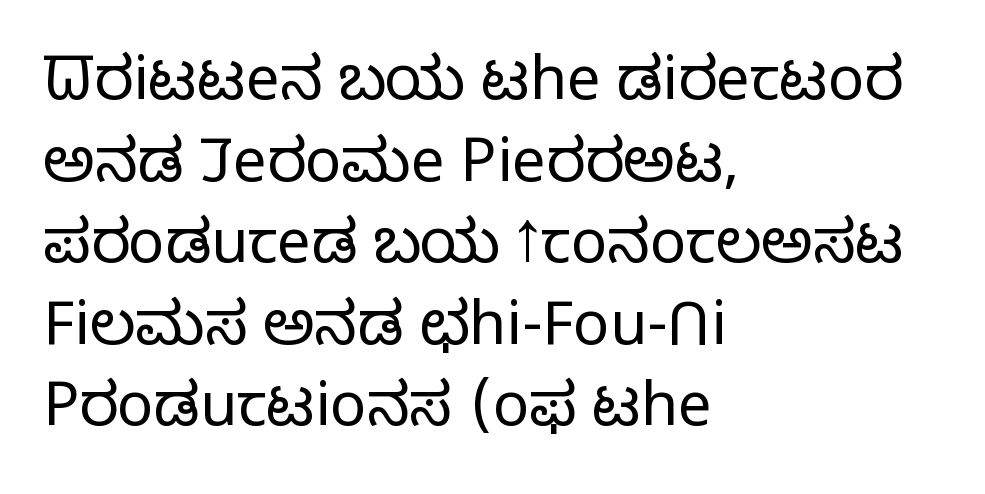
You could not count columns in this text — the font is proportionally spaced. Horizontally, the lines are justified to the leading edge only. No word sits above an underline. Normally led — the rows are evenly, conventionally spaced. Each letter's strokes conclude bluntly, with no projecting serifs. Heaviness? Minimal to ordinary, like unemphasized prose.
